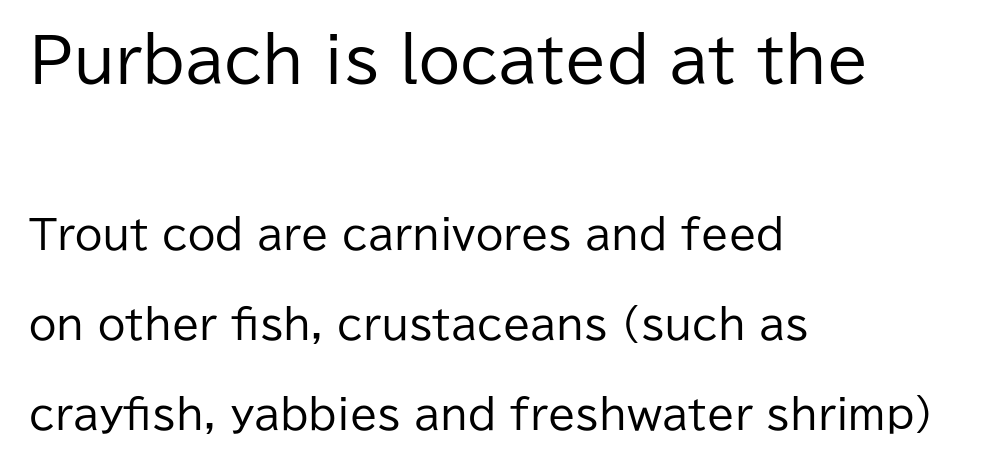
{"serif": "no", "italic": "no", "bold": "no", "weight": "regular", "width": "normal", "stroke_contrast": "low", "x_height": "medium", "monospaced": "no", "underline": "no", "align": "left", "line_spacing": "loose", "line_spacing_ratio": 2.26, "letter_spacing": "normal", "letter_spacing_em": 0.0, "larger_block": "first", "size_ratio": 1.5, "glyph_px": 60}
